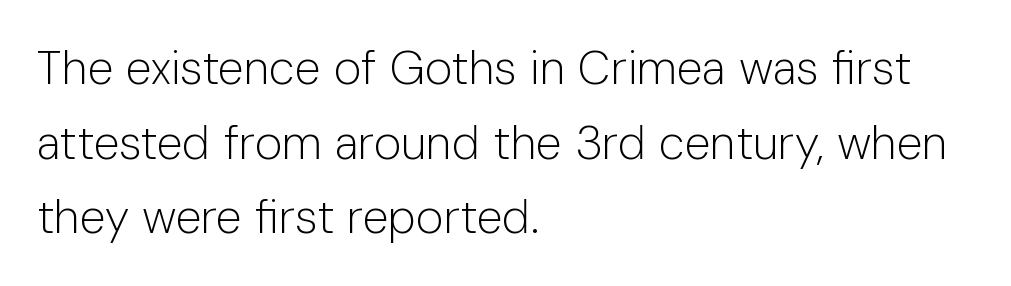
Rendered with straight, roman letterforms. Are there feet on the stems? There aren't — it's a sans. The typeface has the unassuming heft of standard copy or less. The rendering keeps characters at their native spacing. The passage shown is typed in a proportional face where columns would drift. Only glyphs here, with clear space below each row.
